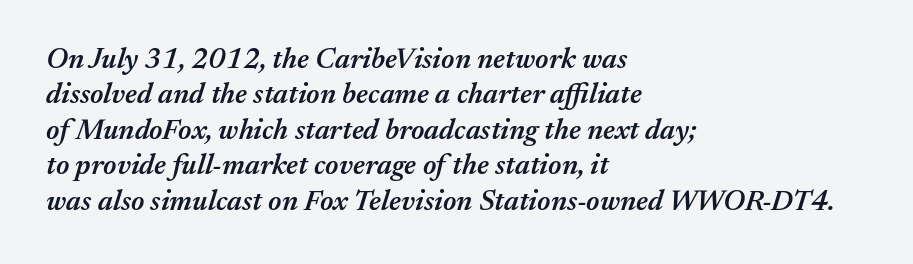
{"italic": "yes", "lean": "right", "slant_degrees": 17, "bold": "semi", "weight": "semibold", "width": "normal", "stroke_contrast": "medium", "x_height": "medium", "monospaced": "no", "underline": "no", "align": "left", "line_spacing_ratio": 1.22, "letter_spacing": "normal", "letter_spacing_em": 0.0, "glyph_px": 29}
